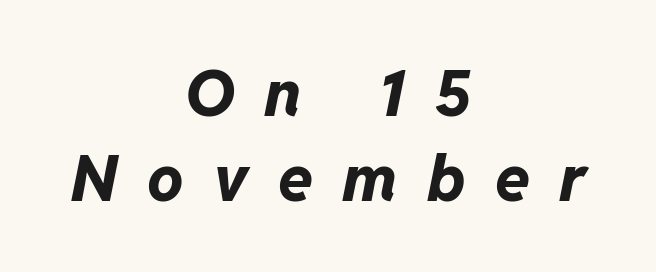
The image shows 64 px bold type, italic (leaning right); set centered, normal line spacing (1.33x), unusually wide letter spacing (+0.46 em), not underlined; low stroke contrast and a medium x-height.
